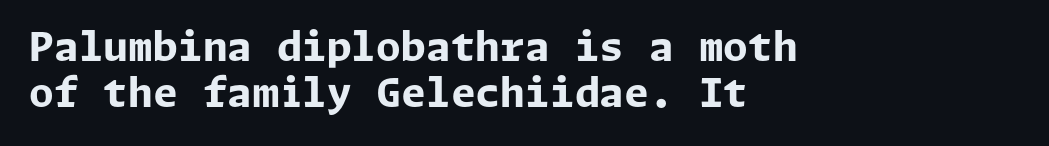
{"serif": "no", "italic": "no", "bold": "yes", "weight": "bold", "width": "normal", "stroke_contrast": "low", "x_height": "medium", "underline": "no", "align": "left", "line_spacing_ratio": 1.16, "letter_spacing": "normal", "letter_spacing_em": 0.0, "glyph_px": 40}
